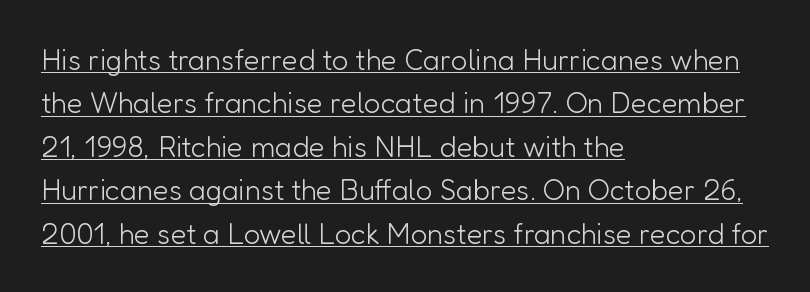
Nope, not italic — everything's standing straight. Reading down the block, your eye returns to a fixed left position each line. This rendering employs a face without finishing strokes, i.e., a sans-serif. Summary of weight: not heavy and not bold.
